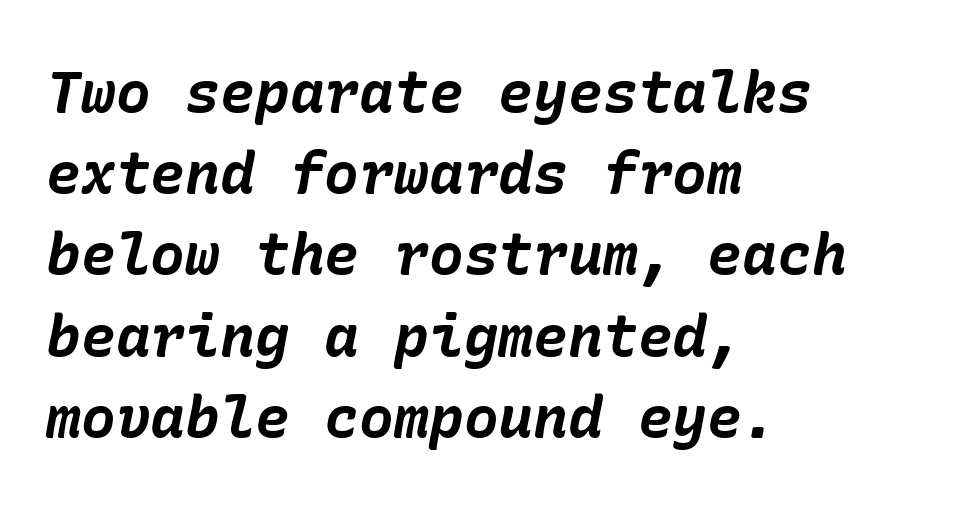
Letter spacing: default. A student would call this left alignment; a typographer would say flush left, rag right. In terms of posture, this sample is oblique. Regarding leading, the lines here are spaced in the standard way. The foot of each line stays bare and open.
